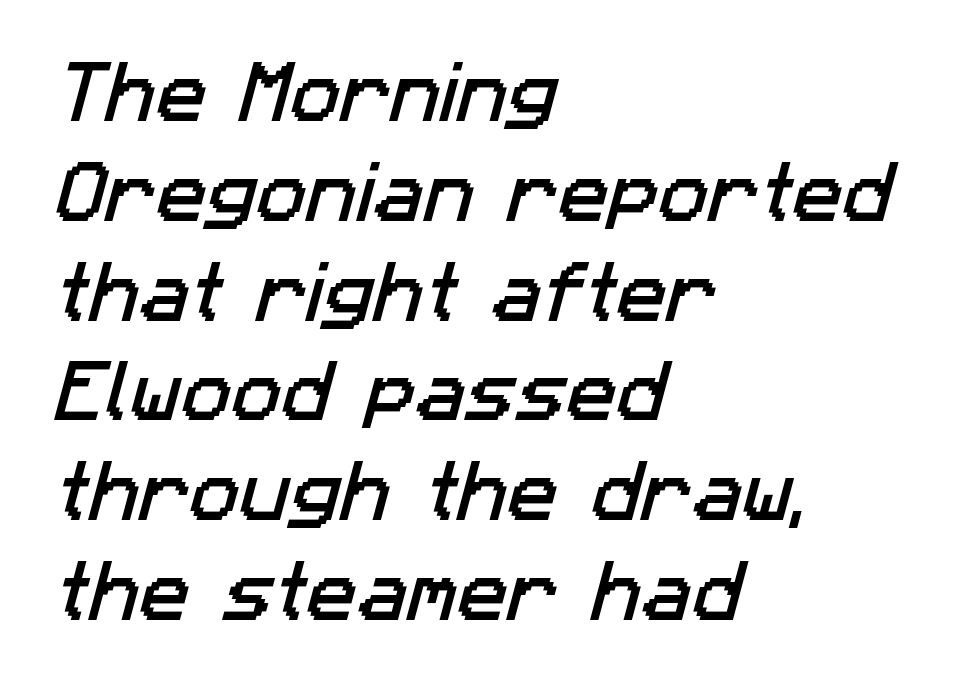
The image shows 67 px sans-serif type; set left-aligned, normal line spacing (1.49x), normal letter spacing, not underlined; low stroke contrast and a medium x-height.
